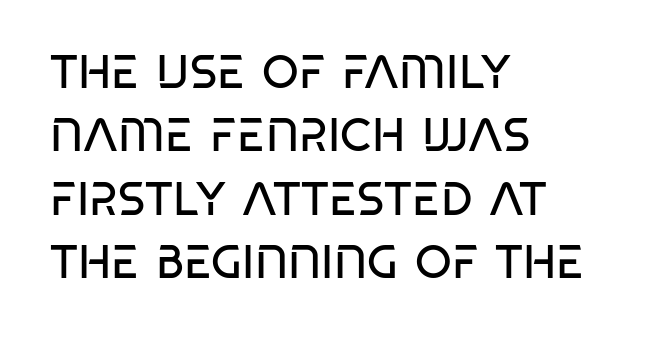
The image shows 47 px regular-weight, condensed sans-serif type, upright; set left-aligned, normal line spacing (1.35x), normal letter spacing, not underlined; low stroke contrast and a large x-height.
